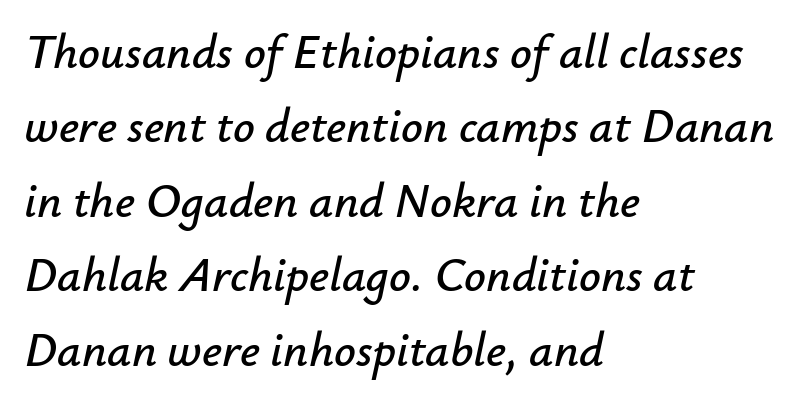
Q: Is the text italic (slanted)? A: Yes, it leans right by about 12 degrees.
Q: Is the text underlined? A: No.
Q: How is the paragraph aligned? A: Left-aligned.
Q: Is the spacing between letters normal or unusually wide? A: Normal.
Q: Is the spacing between lines tight, normal or loose? A: Normal.
Q: Width (condensed, normal, or wide)? A: Normal.
Q: Stroke contrast? A: Low.
Q: x-height? A: Small.
Q: Monospaced? A: No.
